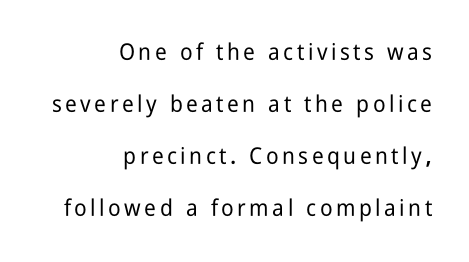
The image shows 23 px text type, upright; set right-aligned, loose line spacing (2.26x), not underlined.
